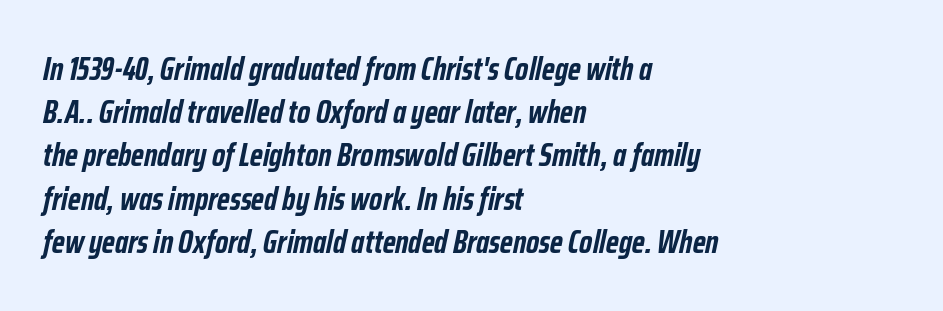
Tracking here is standard; glyphs follow each other at the usual distance. The passage shown leans; its letterforms are oblique. In terms of leading, this rendering sits right in the middle. Reading down the block, your eye returns to a fixed left position each line. Unmarked baselines from the first word to the last. Note the varied advance widths — an 'i' is clearly narrower than an 'm'.
